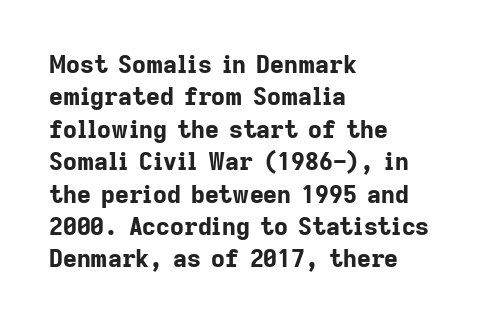
Q: Is the text bold? A: Yes.
Q: Is the text italic (slanted)? A: No, it is upright.
Q: Is the text underlined? A: No.
Q: How is the paragraph aligned? A: Left-aligned.
Q: Is the spacing between letters normal or unusually wide? A: Normal.
Q: Is the spacing between lines tight, normal or loose? A: Normal.
